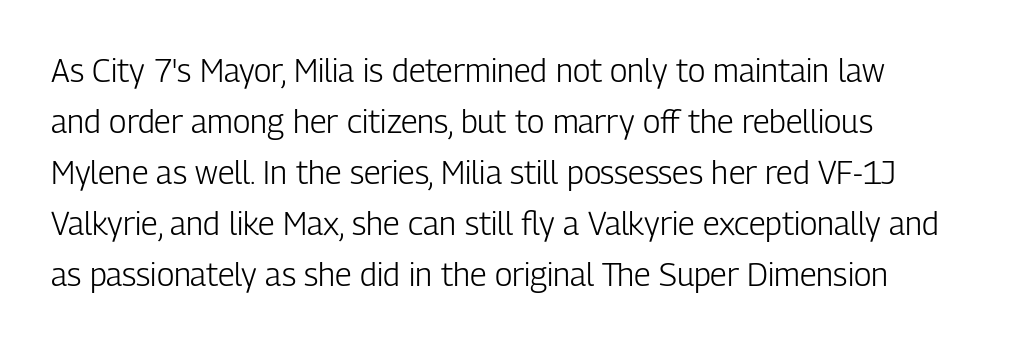
To sum up the face: it is a sans, with no serifs. These lines are set flush left with a ragged right edge. Between one letter and the next there's only the usual sliver of space. The typesetting does not lean heavy: it is not bold. Note the varied advance widths — an 'i' is clearly narrower than an 'm'. Ascenders rise straight up at ninety degrees.
